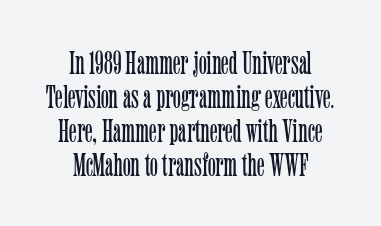
Q: Is the text bold? A: No.
Q: Is the text italic (slanted)? A: No, it is upright.
Q: Is the typeface a serif or a sans-serif typeface? A: Serif.
Q: Is the text underlined? A: No.
Q: How is the paragraph aligned? A: Centered.
Q: Is the spacing between letters normal or unusually wide? A: Normal.
Q: Is the spacing between lines tight, normal or loose? A: Tight.
Q: Width (condensed, normal, or wide)? A: Condensed.
Q: Stroke contrast? A: Low.
Q: x-height? A: Medium.
Q: Monospaced? A: No.
